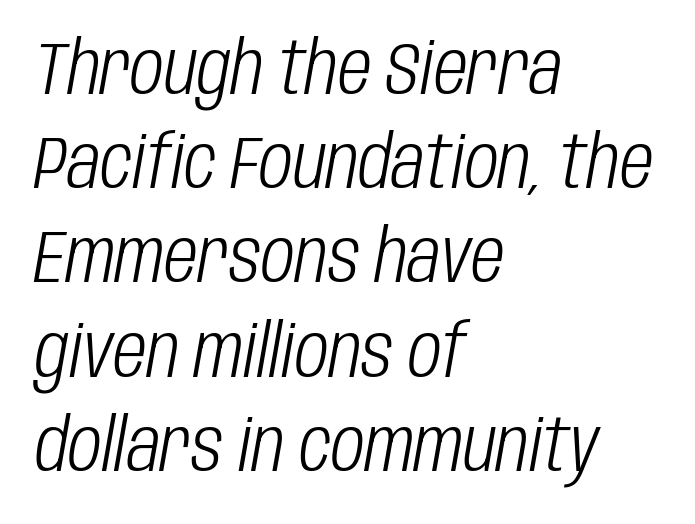
{"italic": "yes", "lean": "right", "slant_degrees": 10, "bold": "no", "weight": "light", "width": "condensed", "stroke_contrast": "low", "x_height": "large", "monospaced": "no", "underline": "no", "align": "left", "line_spacing": "normal", "line_spacing_ratio": 1.29, "letter_spacing": "normal", "letter_spacing_em": 0.0, "glyph_px": 73}
